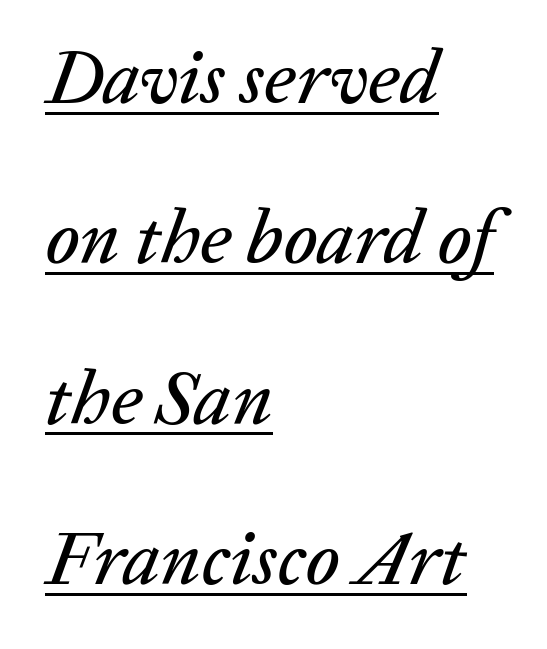
Q: Is the text italic (slanted)? A: Yes, it leans right by about 20 degrees.
Q: Is the text underlined? A: Yes.
Q: How is the paragraph aligned? A: Left-aligned.
Q: Is the spacing between letters normal or unusually wide? A: Normal.
Q: Is the spacing between lines tight, normal or loose? A: Loose.
Q: Width (condensed, normal, or wide)? A: Normal.
Q: Stroke contrast? A: Low.
Q: x-height? A: Medium.
Q: Monospaced? A: No.
